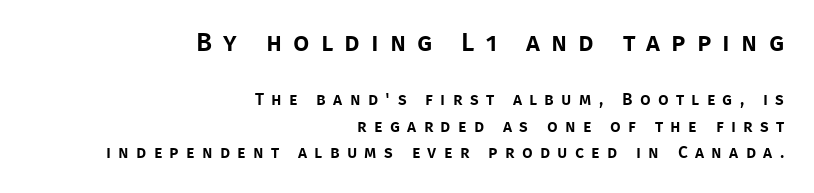
Q: Is the text italic (slanted)? A: No, it is upright.
Q: Is the text underlined? A: No.
Q: How is the paragraph aligned? A: Right-aligned.
Q: Is the spacing between letters normal or unusually wide? A: Unusually wide.
Q: Is the spacing between lines tight, normal or loose? A: Normal.
Q: Which block of text is set in a larger size, the first (top) or the second (bottom)? A: The first (top) one.
